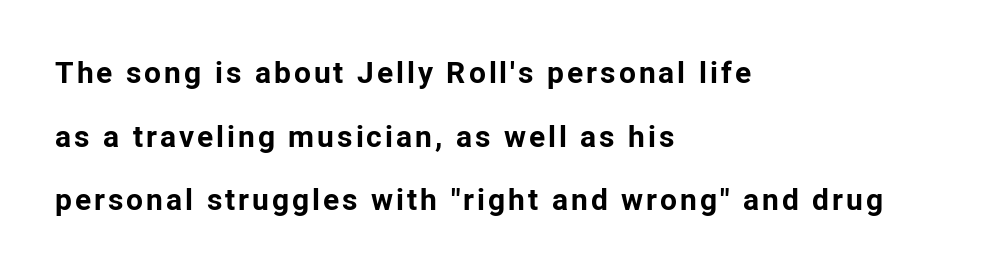
{"serif": "no", "italic": "no", "bold": "yes", "weight": "bold", "width": "normal", "stroke_contrast": "low", "x_height": "medium", "monospaced": "no", "underline": "no", "align": "left", "line_spacing": "loose", "line_spacing_ratio": 2.12, "glyph_px": 30}
